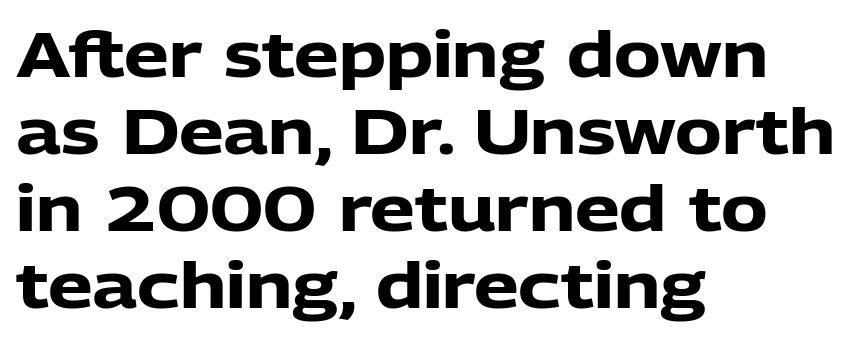
Q: Is the text bold? A: Yes.
Q: Is the text italic (slanted)? A: No, it is upright.
Q: Is the typeface a serif or a sans-serif typeface? A: Sans-serif.
Q: Is the text underlined? A: No.
Q: How is the paragraph aligned? A: Left-aligned.
Q: Is the spacing between letters normal or unusually wide? A: Normal.
Q: Width (condensed, normal, or wide)? A: Normal.
Q: Stroke contrast? A: Low.
Q: x-height? A: Medium.
Q: Monospaced? A: No.
